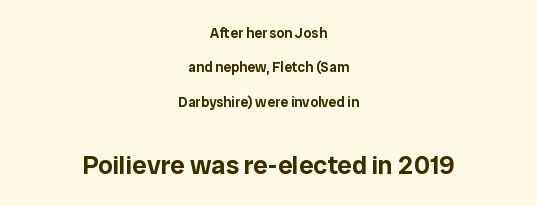
The compositor balanced each line on the midline. Honestly, there is no underline to notice here at all. The passage shown begins with its smaller block and ends with its larger one. No extra tracking has been applied to these lines. Quick note: interline space is abundant.
